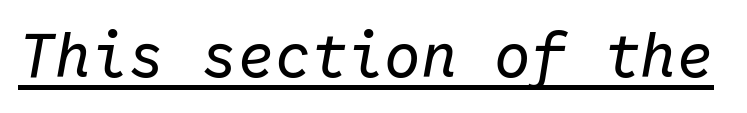
{"italic": "yes", "lean": "right", "slant_degrees": 10, "bold": "no", "weight": "regular", "width": "normal", "stroke_contrast": "low", "x_height": "medium", "monospaced": "yes", "underline": "yes", "letter_spacing": "normal", "letter_spacing_em": 0.0, "glyph_px": 61}
